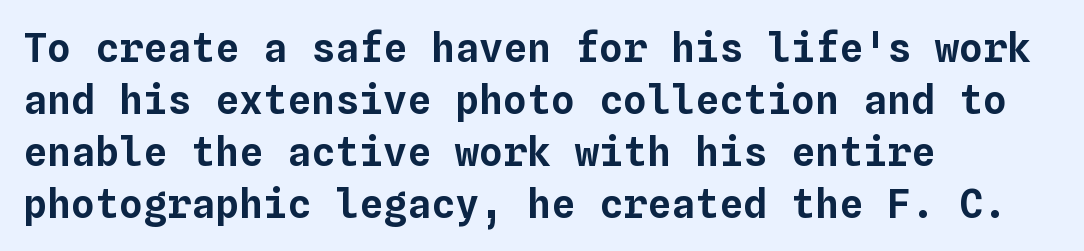
{"italic": "no", "width": "normal", "stroke_contrast": "low", "x_height": "medium", "monospaced": "yes", "underline": "no", "align": "left", "line_spacing": "normal", "line_spacing_ratio": 1.3, "letter_spacing": "normal", "letter_spacing_em": 0.0, "glyph_px": 40}
